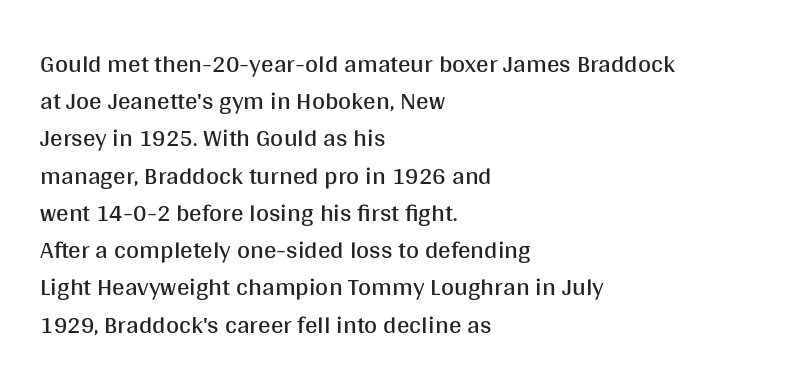
The image shows 25 px text type, upright; set left-aligned, normal line spacing (1.49x), normal letter spacing, not underlined.
